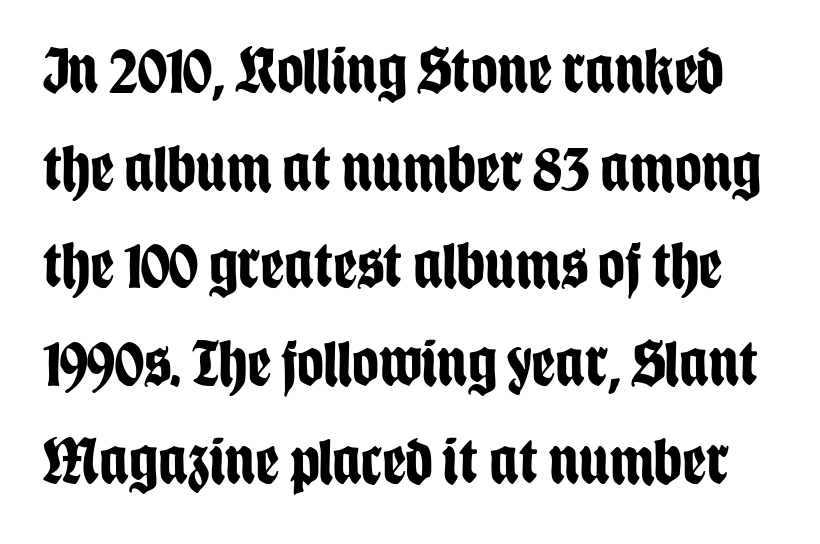
Q: Is the text bold? A: Yes.
Q: Is the text italic (slanted)? A: No, it is upright.
Q: Is the typeface a serif or a sans-serif typeface? A: Sans-serif.
Q: Is the text underlined? A: No.
Q: Is the spacing between letters normal or unusually wide? A: Normal.
Q: Is the spacing between lines tight, normal or loose? A: Normal.
Q: Width (condensed, normal, or wide)? A: Condensed.
Q: Stroke contrast? A: Low.
Q: x-height? A: Large.
Q: Monospaced? A: No.
